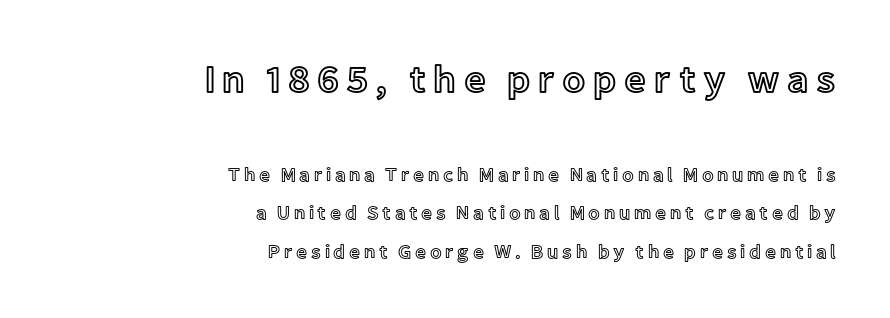
Q: Is the text italic (slanted)? A: No, it is upright.
Q: Is the text underlined? A: No.
Q: How is the paragraph aligned? A: Right-aligned.
Q: Is the spacing between lines tight, normal or loose? A: Loose.
Q: Which block of text is set in a larger size, the first (top) or the second (bottom)? A: The first (top) one.
Q: Width (condensed, normal, or wide)? A: Normal.
Q: x-height? A: Medium.
Q: Monospaced? A: No.
